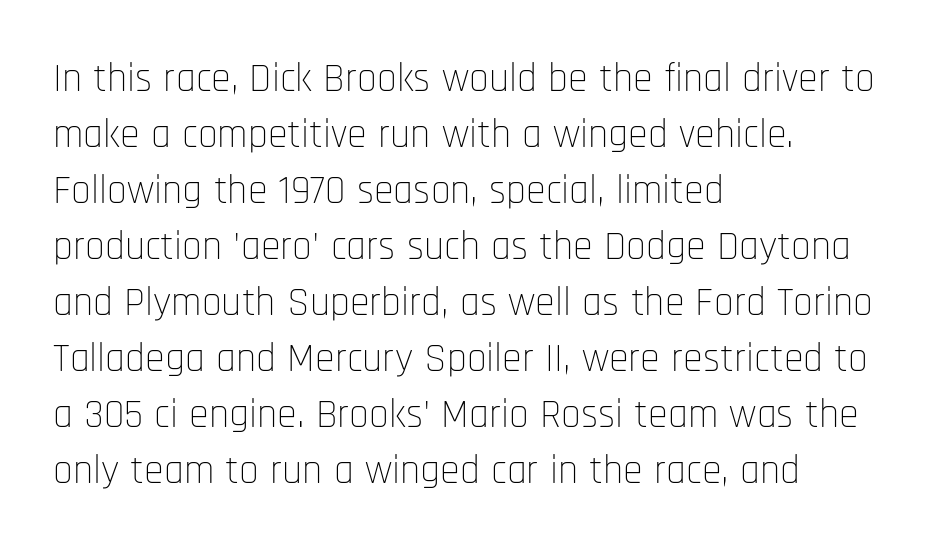
Q: Is the text bold? A: No.
Q: Is the text italic (slanted)? A: No, it is upright.
Q: Is the typeface a serif or a sans-serif typeface? A: Sans-serif.
Q: Is the text underlined? A: No.
Q: How is the paragraph aligned? A: Left-aligned.
Q: Is the spacing between letters normal or unusually wide? A: Normal.
Q: Is the spacing between lines tight, normal or loose? A: Normal.
Q: Width (condensed, normal, or wide)? A: Condensed.
Q: Stroke contrast? A: Low.
Q: x-height? A: Large.
Q: Monospaced? A: No.
